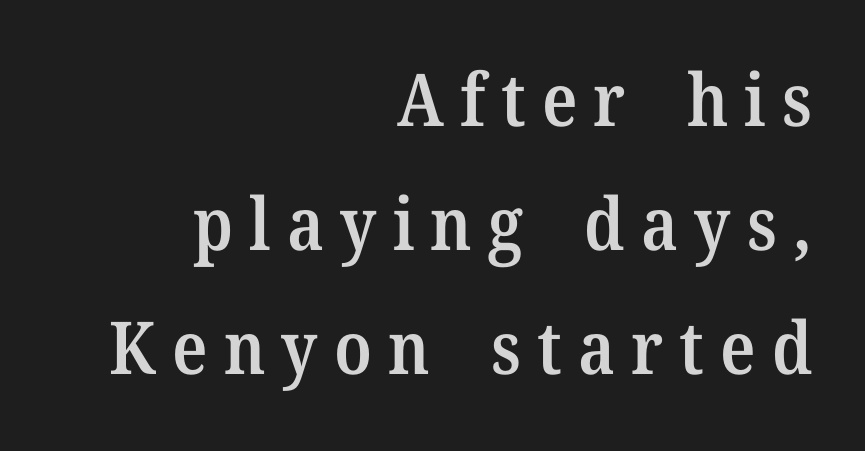
This is the in-between weight designers call semibold or demi. Does the lettering tilt? It doesn't — this is upright. Loose tracking; the words dissolve into strings of separated letters. The paragraph shown leans on its right margin.
